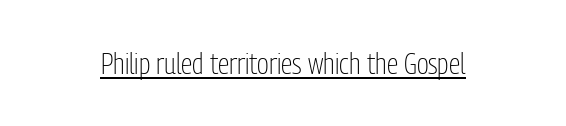
Short note: letters normally spaced. On a weight scale, this lands at 450 or below. Think of a printed novel: that variable character pitch is what you see here. Stroke terminals: plain, sans-serif. Characters remain perfectly vertical along every line.
